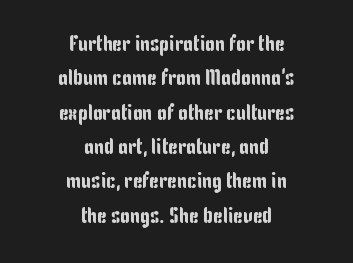
{"italic": "no", "underline": "no", "align": "center", "line_spacing": "normal", "line_spacing_ratio": 1.56, "letter_spacing": "normal", "letter_spacing_em": 0.0, "glyph_px": 22}
